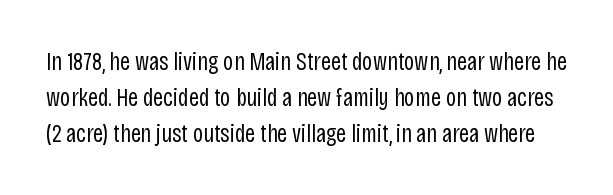
{"italic": "no", "bold": "no", "underline": "no", "line_spacing": "normal", "line_spacing_ratio": 1.44, "letter_spacing": "normal", "letter_spacing_em": 0.0, "glyph_px": 25}
